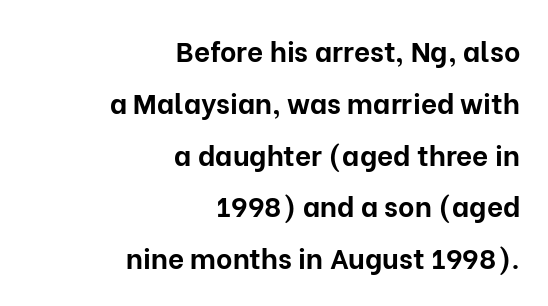
This sample uses a sans-serif face. How heavy is the stroke? Heavy — this is a bold. The gap between lines stays unmarked. Here the glyphs are tracked normally, forming tight word shapes. A student would call this right alignment; a typographer would say flush right, rag left.
